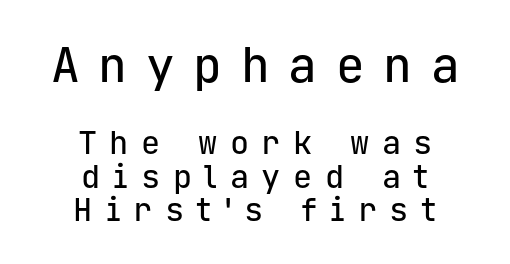
Q: Is the text italic (slanted)? A: No, it is upright.
Q: Is the typeface a serif or a sans-serif typeface? A: Sans-serif.
Q: Is the text underlined? A: No.
Q: How is the paragraph aligned? A: Centered.
Q: Is the spacing between letters normal or unusually wide? A: Unusually wide.
Q: Is the spacing between lines tight, normal or loose? A: Tight.
Q: Which block of text is set in a larger size, the first (top) or the second (bottom)? A: The first (top) one.
Q: Width (condensed, normal, or wide)? A: Normal.
Q: Stroke contrast? A: Low.
Q: x-height? A: Medium.
Q: Monospaced? A: Yes.
